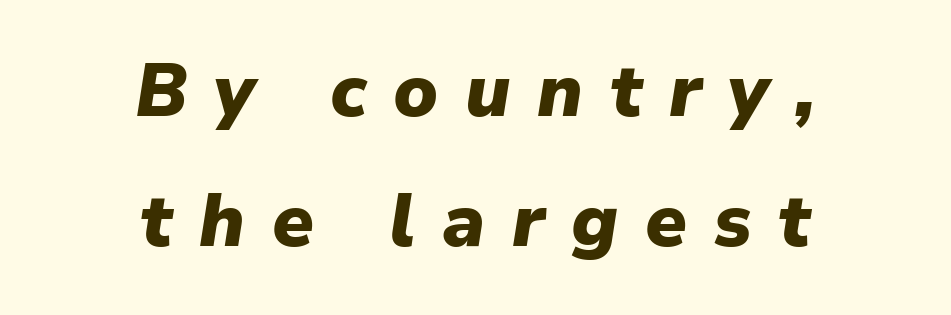
Typeset on center — no edge is straight. Looking at the ascenders, they clearly lean. The letters are spread apart with noticeably loose tracking. You'd pick this weight for a headline — it's a proper bold.
